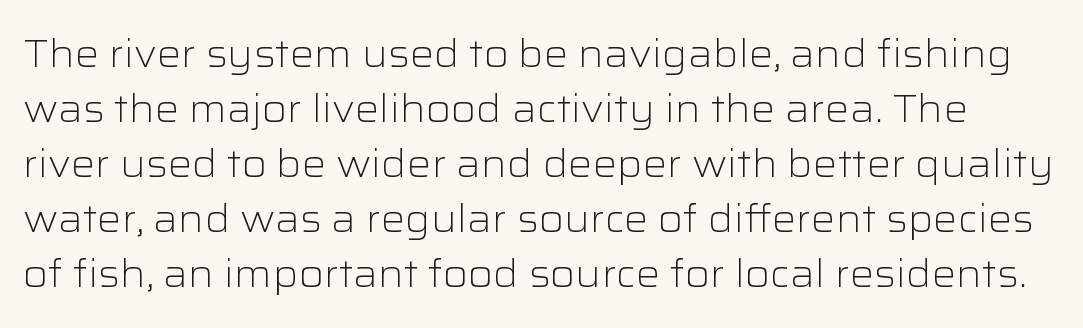
The image shows 38 px light, wide sans-serif type, upright; set normal line spacing (1.45x), normal letter spacing, not underlined; low stroke contrast and a medium x-height.
